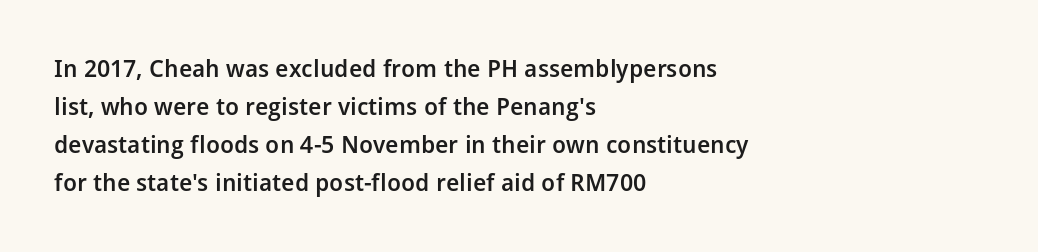
When letters stand straight like this, we call the style roman or upright. Look at the stroke-to-counter ratio: somewhat heavy, a semibold. Any mark beneath the type? The region is blank. The passage shown stacks its lines at a standard gap. No extra tracking has been applied to these lines.
